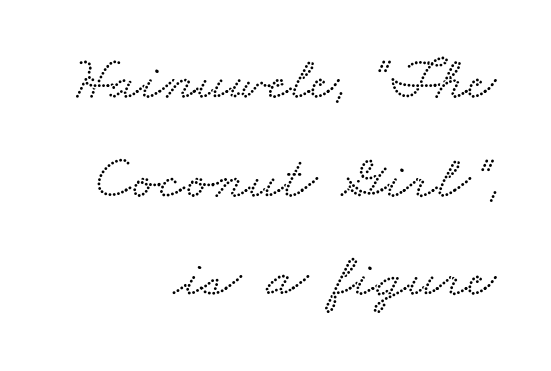
Q: Is the typeface a serif or a sans-serif typeface? A: Serif.
Q: Is the text underlined? A: No.
Q: How is the paragraph aligned? A: Right-aligned.
Q: Is the spacing between letters normal or unusually wide? A: Normal.
Q: Is the spacing between lines tight, normal or loose? A: Normal.
Q: Width (condensed, normal, or wide)? A: Wide.
Q: Stroke contrast? A: Low.
Q: x-height? A: Small.
Q: Monospaced? A: No.
